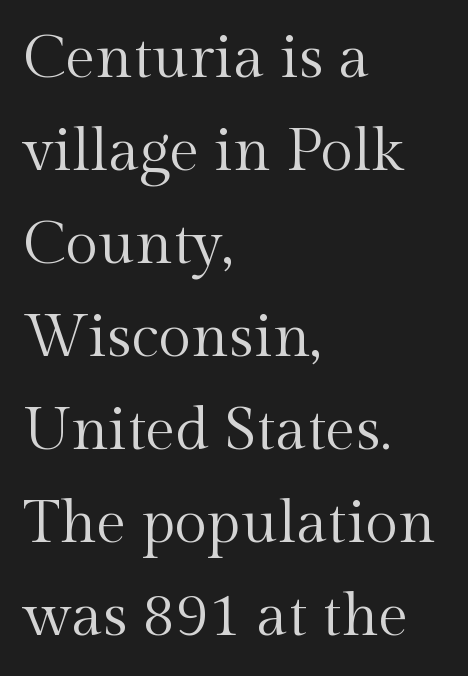
The setting favours the left margin, as ordinary paragraphs usually do. The rendering uses natural spacing where letterforms have individual widths. This block has exactly the height ordinary leading produces. Is this a sans? No — the strokes have serifs. This is the regular roman posture of the typeface. Each word holds together tightly as a unit, with standard inter-letter gaps.
